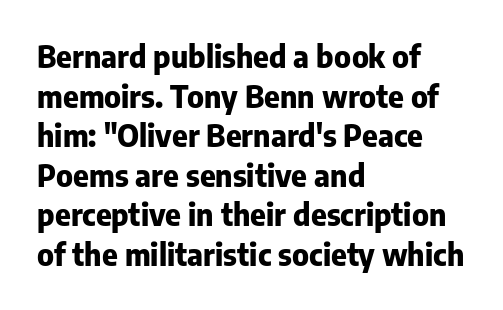
The image shows 30 px heavy sans-serif type, upright; set left-aligned, normal line spacing (1.32x), normal letter spacing, not underlined; low stroke contrast and a medium x-height.
